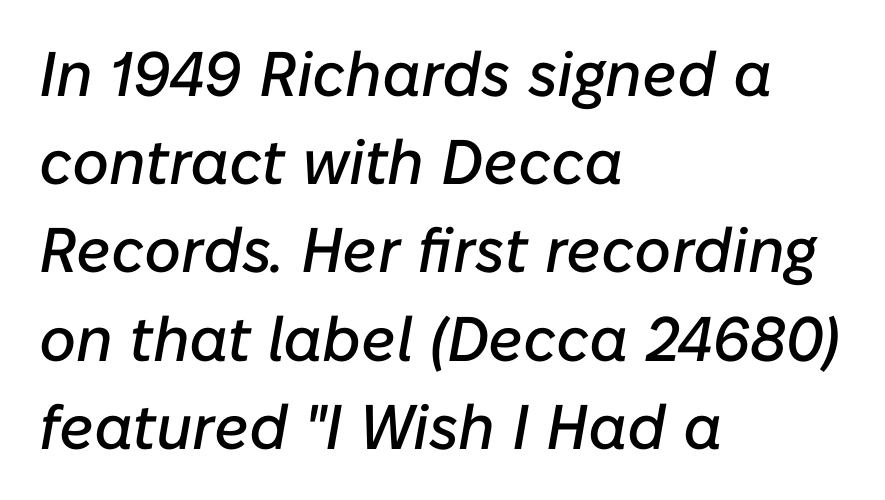
{"italic": "yes", "lean": "right", "slant_degrees": 10, "width": "normal", "stroke_contrast": "low", "x_height": "medium", "monospaced": "no", "underline": "no", "align": "left", "line_spacing": "normal", "line_spacing_ratio": 1.4, "letter_spacing": "normal", "letter_spacing_em": 0.0, "glyph_px": 63}
